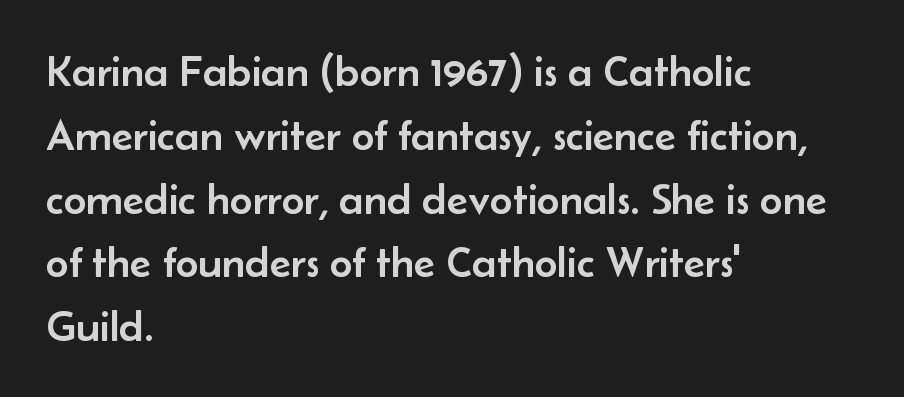
Nobody touched the tracking dial on this one. Upright lettering throughout. Observe the absence of serifs on each vertical stroke in this sample. Proportional: the letters do not fall into vertical columns. Words float on clear page, feet unadorned.
